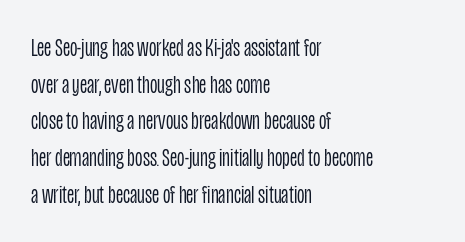
Q: Is the text bold? A: No.
Q: Is the text italic (slanted)? A: No, it is upright.
Q: Is the text underlined? A: No.
Q: How is the paragraph aligned? A: Left-aligned.
Q: Is the spacing between letters normal or unusually wide? A: Normal.
Q: Is the spacing between lines tight, normal or loose? A: Normal.
